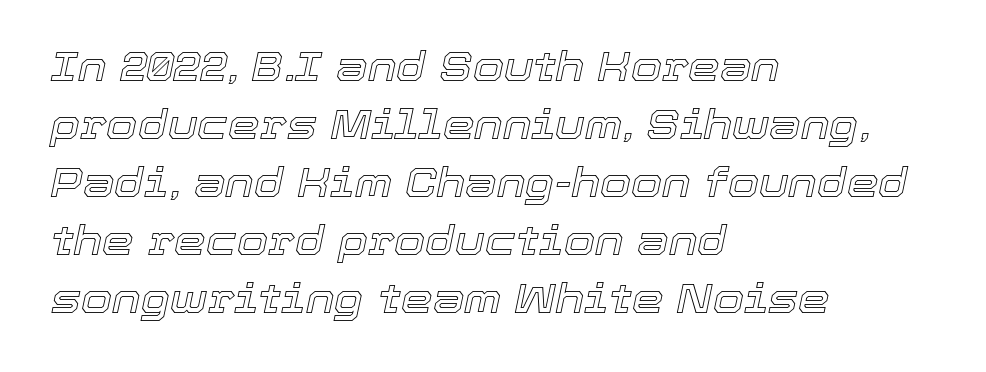
Does the leading feel generous? No, just average. The glyphs are unaccompanied by any horizontal stroke below them. Spacing verdict: proportional, widths tailored to each character. Short and long lines alike share a common starting point at left. Glyph-to-glyph distance matches everyday printed text. In terms of posture, this sample is oblique.
